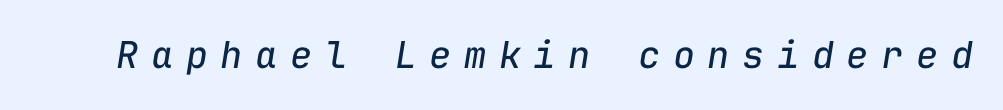
{"italic": "yes", "lean": "right", "slant_degrees": 9, "bold": "no", "weight": "regular", "width": "normal", "stroke_contrast": "low", "x_height": "medium", "monospaced": "yes", "underline": "no", "letter_spacing": "wide", "letter_spacing_em": 0.34, "glyph_px": 37}
